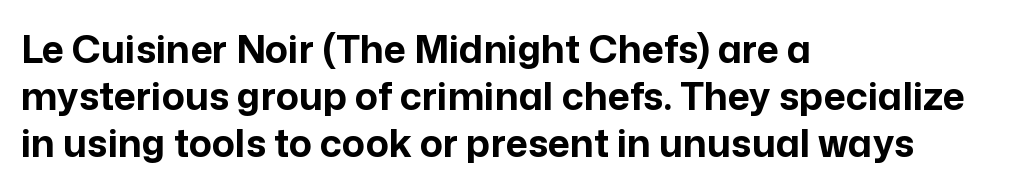
{"serif": "no", "italic": "no", "bold": "yes", "weight": "bold", "width": "normal", "stroke_contrast": "low", "x_height": "medium", "monospaced": "no", "underline": "no", "align": "left", "line_spacing_ratio": 1.24, "letter_spacing": "normal", "letter_spacing_em": 0.0, "glyph_px": 38}
